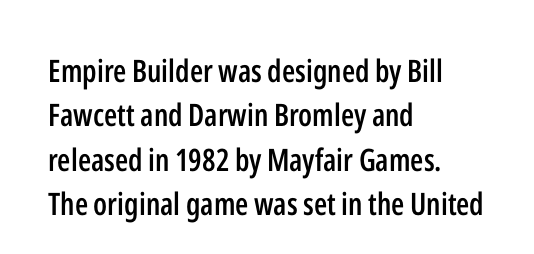
Q: Is the text bold? A: Semi-bold.
Q: Is the text italic (slanted)? A: No, it is upright.
Q: Is the typeface a serif or a sans-serif typeface? A: Sans-serif.
Q: Is the text underlined? A: No.
Q: How is the paragraph aligned? A: Left-aligned.
Q: Is the spacing between letters normal or unusually wide? A: Normal.
Q: Is the spacing between lines tight, normal or loose? A: Normal.
Q: Width (condensed, normal, or wide)? A: Condensed.
Q: Stroke contrast? A: Low.
Q: x-height? A: Medium.
Q: Monospaced? A: No.
